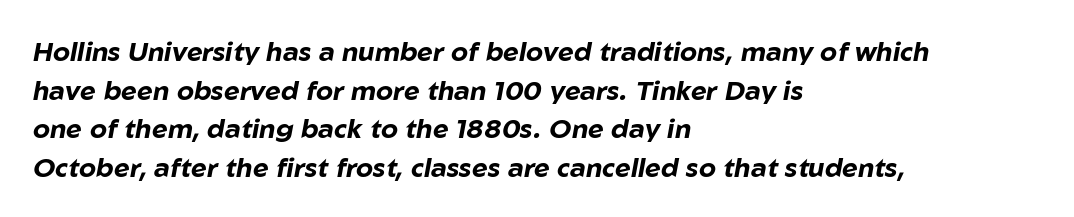
The image shows 27 px bold type, italic (leaning right); set left-aligned, normal line spacing (1.43x), normal letter spacing, not underlined.
